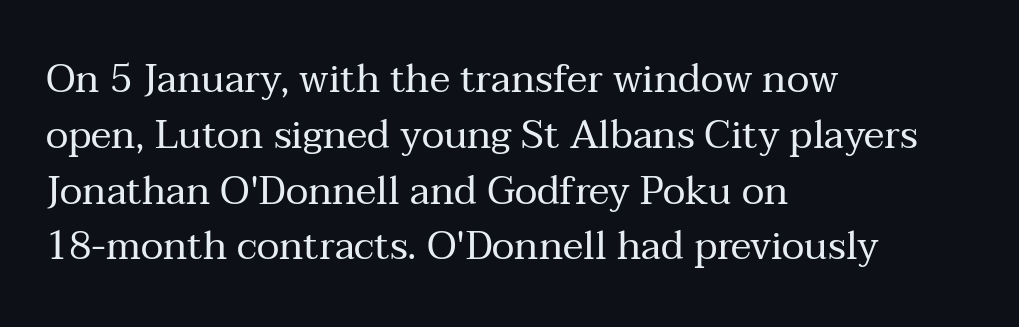
{"serif": "yes", "italic": "no", "bold": "no", "weight": "regular", "width": "normal", "stroke_contrast": "medium", "x_height": "medium", "monospaced": "no", "underline": "no", "align": "left", "line_spacing": "normal", "line_spacing_ratio": 1.43, "letter_spacing": "normal", "letter_spacing_em": 0.0, "glyph_px": 39}
